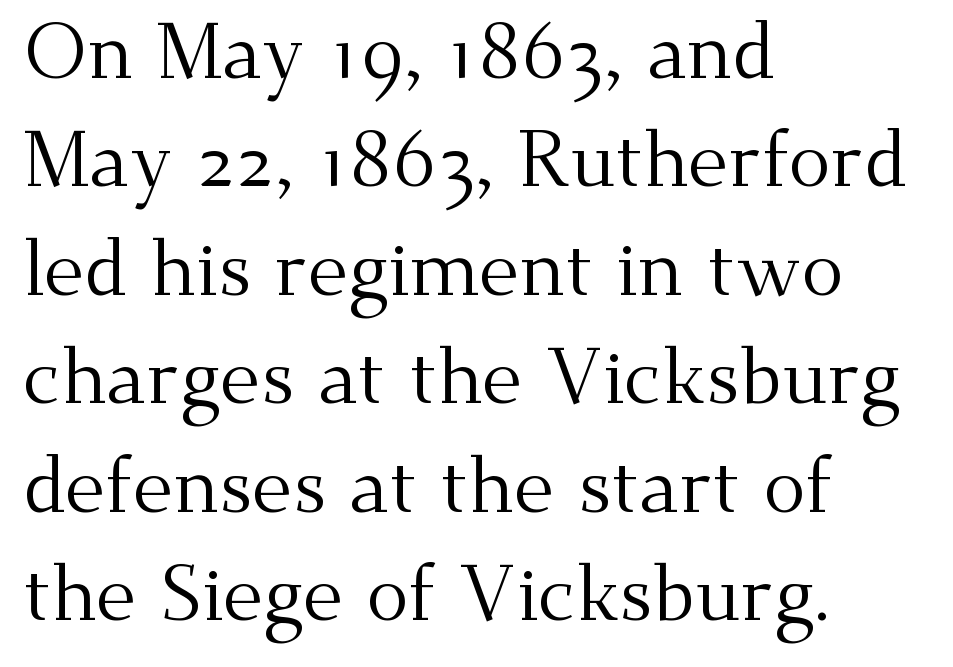
Each letter's strokes conclude with small projecting serifs. Each letter keeps its own natural width here, so spacing adapts to shape. The rag falls on the right side of this text block. When letters stand straight like this, we call the style roman or upright. No extra ink here — the face is not bold. Anything drawn beneath the words? Only blank space.
